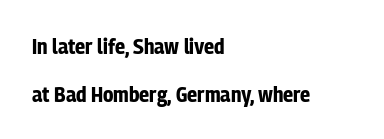
Layout note: lines flush left. Beneath every word, the page is bare. Typesetter's note: full bold, strokes at maximum text heaviness. A roman cut, with each character standing at attention. This rendering leaves character spacing at its baseline value. Does the leading feel generous? Absolutely, it's lavish.
